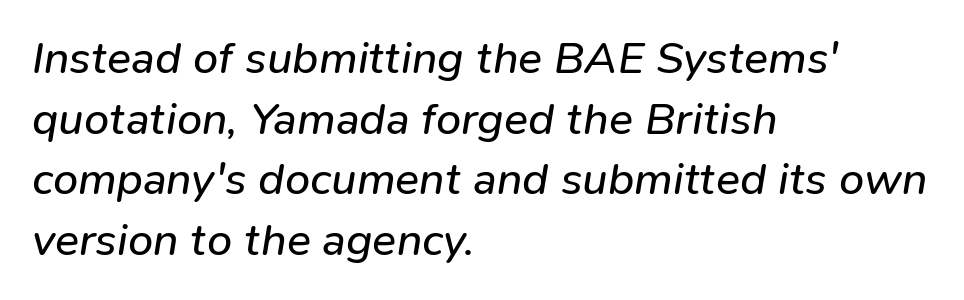
The image shows 45 px regular-weight type, italic (leaning right); set left-aligned, normal line spacing (1.35x), normal letter spacing, not underlined; low stroke contrast and a medium x-height.
